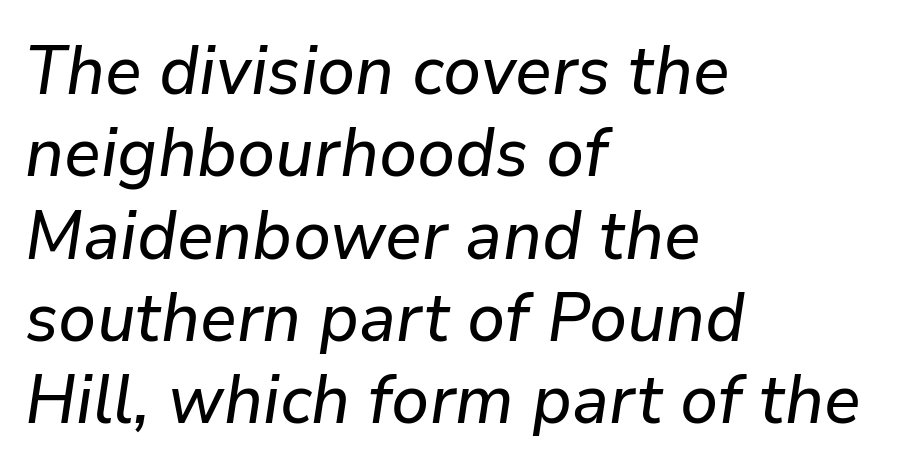
Does the lettering tilt? It does — this is italic. These lines keep a tight, regular rhythm from letter to letter. Do the characters align in a grid? No, the font is proportional. The lines are quadded left.
